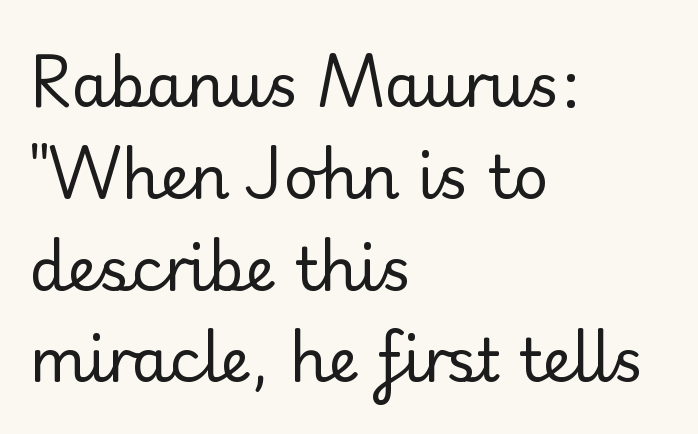
The image shows 60 px regular-weight serif type, upright; set left-aligned, normal line spacing (1.53x), normal letter spacing, not underlined; low stroke contrast and a small x-height.
